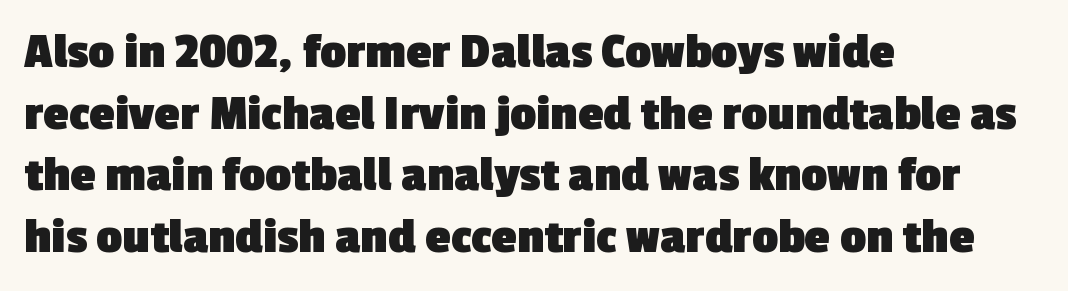
The image shows 51 px heavy sans-serif type; set left-aligned, line spacing 1.21x, normal letter spacing, not underlined; a medium x-height.
